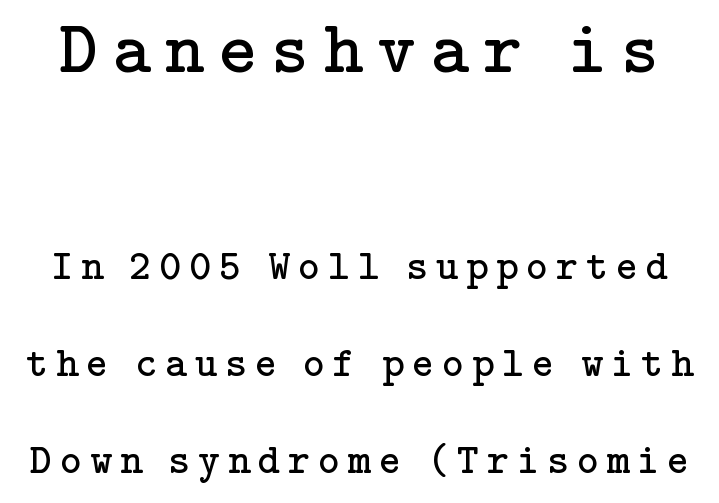
Q: Is the text bold? A: No.
Q: Is the text italic (slanted)? A: No, it is upright.
Q: Is the typeface a serif or a sans-serif typeface? A: Serif.
Q: Is the text underlined? A: No.
Q: Is the spacing between lines tight, normal or loose? A: Loose.
Q: Which block of text is set in a larger size, the first (top) or the second (bottom)? A: The first (top) one.
Q: Width (condensed, normal, or wide)? A: Normal.
Q: Stroke contrast? A: Low.
Q: x-height? A: Medium.
